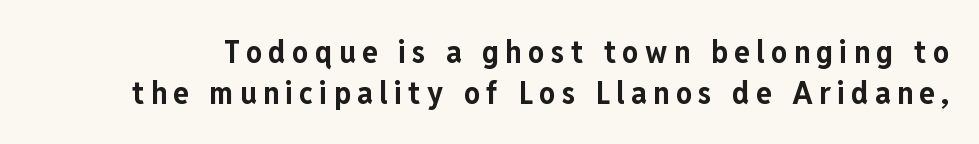
The image shows 32 px bold, condensed sans-serif type, upright; set normal line spacing (1.28x), unusually wide letter spacing (+0.2 em), not underlined; low stroke contrast and a medium x-height.
